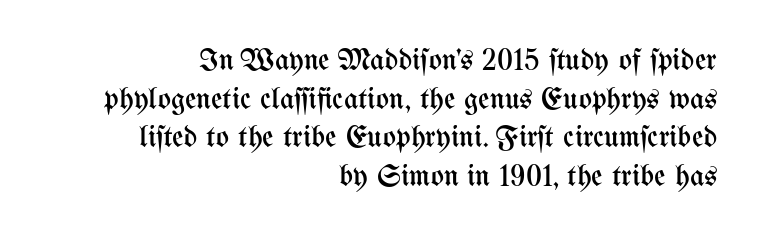
Q: Is the text bold? A: No.
Q: Is the text italic (slanted)? A: No, it is upright.
Q: Is the text underlined? A: No.
Q: How is the paragraph aligned? A: Right-aligned.
Q: Is the spacing between letters normal or unusually wide? A: Normal.
Q: Is the spacing between lines tight, normal or loose? A: Normal.
Q: Width (condensed, normal, or wide)? A: Condensed.
Q: Stroke contrast? A: Medium.
Q: x-height? A: Medium.
Q: Monospaced? A: No.
